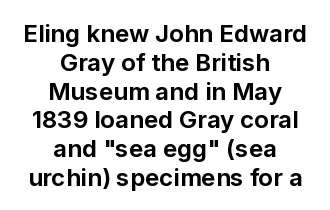
Q: Is the text bold? A: Yes.
Q: Is the text italic (slanted)? A: No, it is upright.
Q: Is the text underlined? A: No.
Q: How is the paragraph aligned? A: Centered.
Q: Is the spacing between letters normal or unusually wide? A: Normal.
